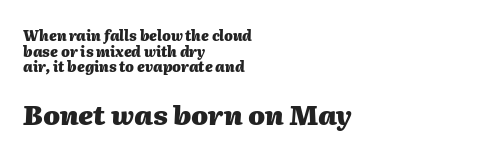
{"italic": "yes", "lean": "right", "slant_degrees": 2, "bold": "yes", "underline": "no", "align": "left", "line_spacing": "tight", "line_spacing_ratio": 1.11, "letter_spacing": "normal", "letter_spacing_em": 0.0, "larger_block": "second", "size_ratio": 1.93, "glyph_px": 27}
